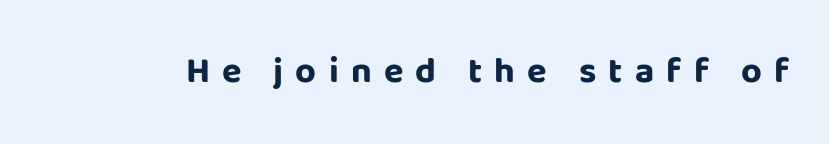
Q: Is the text bold? A: Yes.
Q: Is the text italic (slanted)? A: No, it is upright.
Q: Is the typeface a serif or a sans-serif typeface? A: Sans-serif.
Q: Is the text underlined? A: No.
Q: Is the spacing between letters normal or unusually wide? A: Unusually wide.
Q: Width (condensed, normal, or wide)? A: Normal.
Q: Stroke contrast? A: Low.
Q: x-height? A: Large.
Q: Monospaced? A: No.
